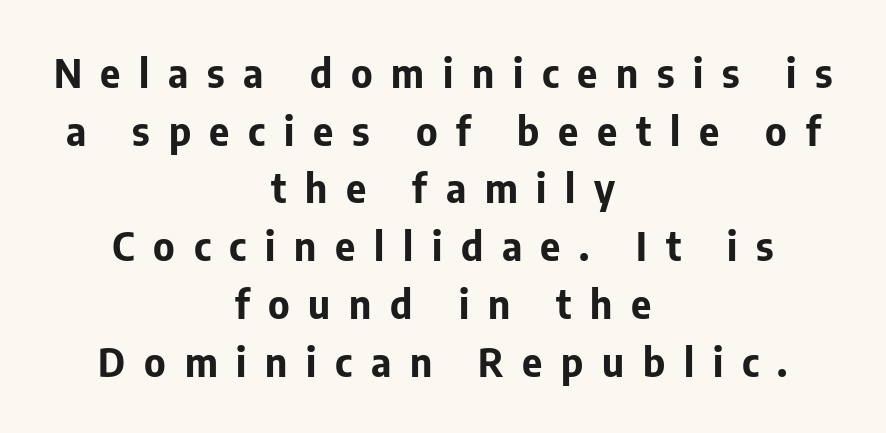
In terms of posture, this sample is upright. Successive baselines arrive at the customary interval. The glyphs have the mass of a bold cut. Words float on clear page, feet unadorned. Here the glyphs are tracked loosely, breaking word shapes into spaced letters. Line starts and ends both wander, symmetrically.
